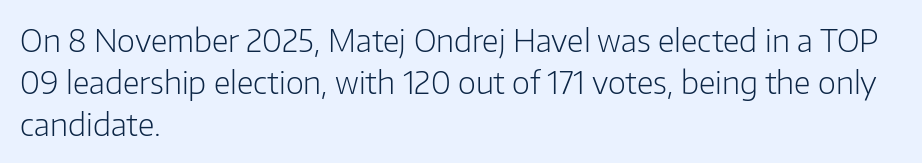
The image shows 31 px light sans-serif type, upright; set left-aligned, normal line spacing (1.35x), normal letter spacing, not underlined; low stroke contrast and a medium x-height.
